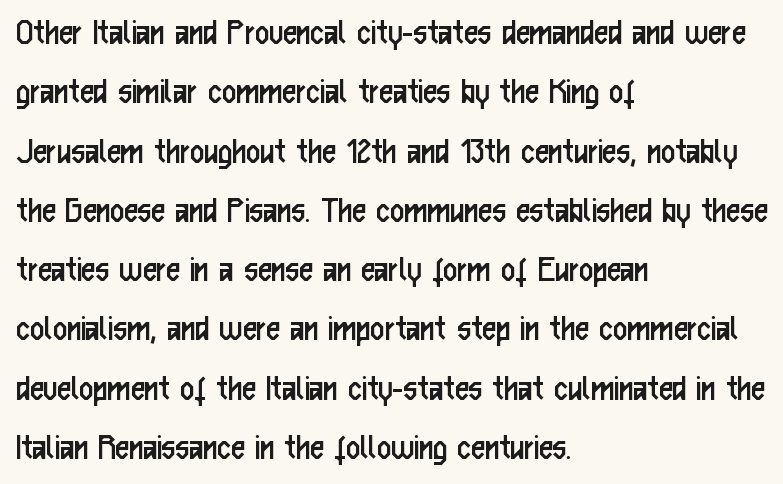
The image shows 39 px regular-weight, condensed sans-serif type, upright; set left-aligned, normal line spacing (1.52x), normal letter spacing, not underlined; low stroke contrast and a medium x-height.
